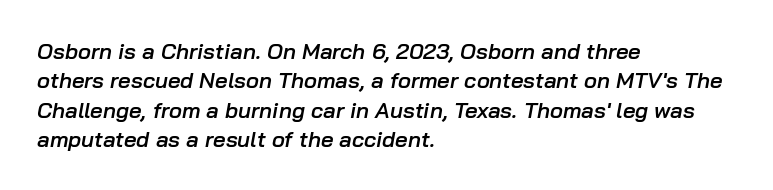
{"italic": "yes", "lean": "right", "slant_degrees": 10, "bold": "semi", "underline": "no", "align": "left", "line_spacing": "normal", "line_spacing_ratio": 1.33, "letter_spacing": "normal", "letter_spacing_em": 0.0, "glyph_px": 22}
